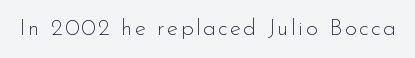
{"italic": "no", "bold": "no", "underline": "no", "glyph_px": 23}
